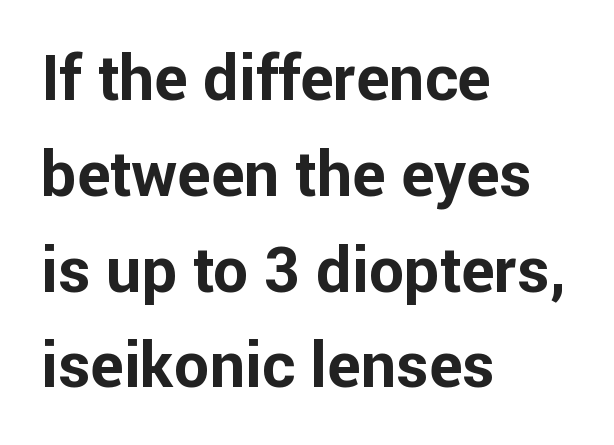
{"serif": "no", "italic": "no", "bold": "yes", "weight": "bold", "width": "normal", "stroke_contrast": "low", "x_height": "medium", "monospaced": "no", "underline": "no", "align": "left", "line_spacing": "normal", "line_spacing_ratio": 1.52, "letter_spacing": "normal", "letter_spacing_em": 0.0, "glyph_px": 63}
